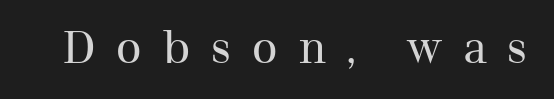
Q: Is the text bold? A: No.
Q: Is the text italic (slanted)? A: No, it is upright.
Q: Is the typeface a serif or a sans-serif typeface? A: Serif.
Q: Is the text underlined? A: No.
Q: Is the spacing between letters normal or unusually wide? A: Unusually wide.
Q: Width (condensed, normal, or wide)? A: Normal.
Q: Stroke contrast? A: Medium.
Q: x-height? A: Medium.
Q: Monospaced? A: No.
